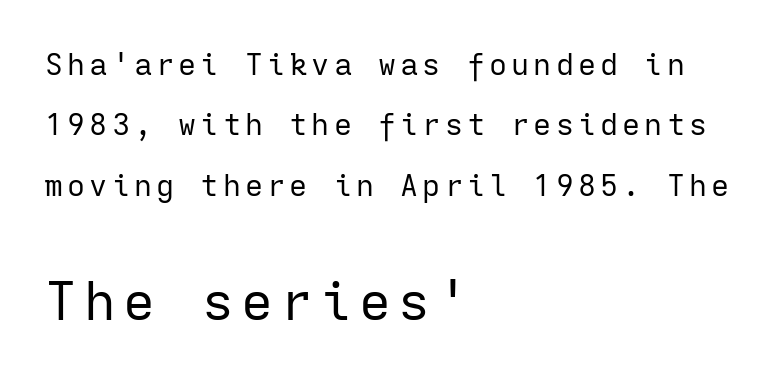
Q: Is the text bold? A: No.
Q: Is the text italic (slanted)? A: No, it is upright.
Q: Is the typeface a serif or a sans-serif typeface? A: Sans-serif.
Q: Is the text underlined? A: No.
Q: How is the paragraph aligned? A: Left-aligned.
Q: Is the spacing between lines tight, normal or loose? A: Loose.
Q: Which block of text is set in a larger size, the first (top) or the second (bottom)? A: The second (bottom) one.
Q: Width (condensed, normal, or wide)? A: Normal.
Q: Stroke contrast? A: Low.
Q: x-height? A: Medium.
Q: Monospaced? A: Yes.
